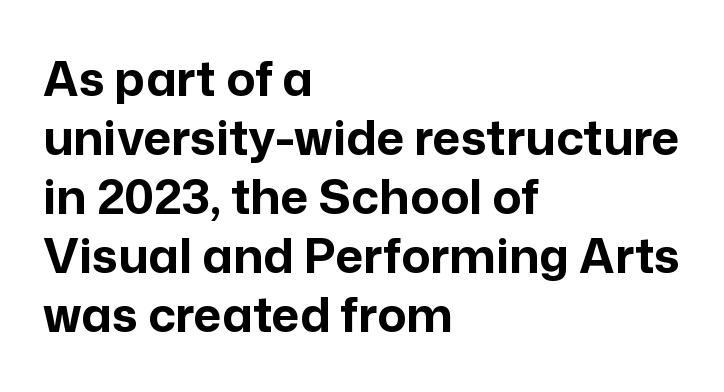
Q: Is the text bold? A: Yes.
Q: Is the text italic (slanted)? A: No, it is upright.
Q: Is the typeface a serif or a sans-serif typeface? A: Sans-serif.
Q: Is the text underlined? A: No.
Q: How is the paragraph aligned? A: Left-aligned.
Q: Is the spacing between letters normal or unusually wide? A: Normal.
Q: Width (condensed, normal, or wide)? A: Normal.
Q: Stroke contrast? A: Low.
Q: x-height? A: Medium.
Q: Monospaced? A: No.
